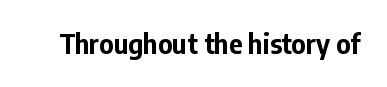
{"italic": "no", "bold": "yes", "underline": "no", "letter_spacing": "normal", "letter_spacing_em": 0.0, "glyph_px": 26}
